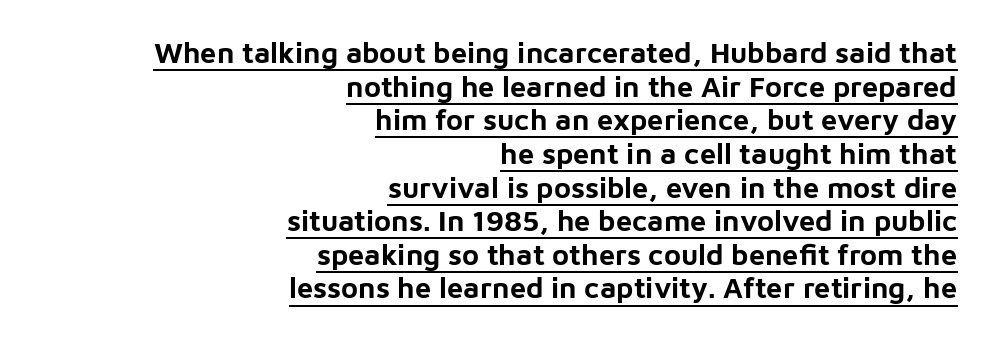
Honestly, the letter spacing is just normal — you wouldn't notice it. Is there any slant? The stems are plumb. Its strokes are broad and dark, the hallmark of bold type. The passage shown is typed in a proportional face where columns would drift.
